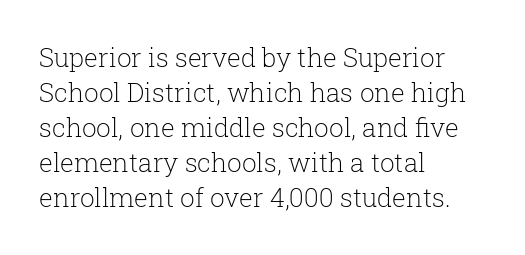
{"italic": "no", "bold": "no", "underline": "no", "align": "left", "line_spacing": "normal", "line_spacing_ratio": 1.35, "letter_spacing": "normal", "letter_spacing_em": 0.0, "glyph_px": 26}
